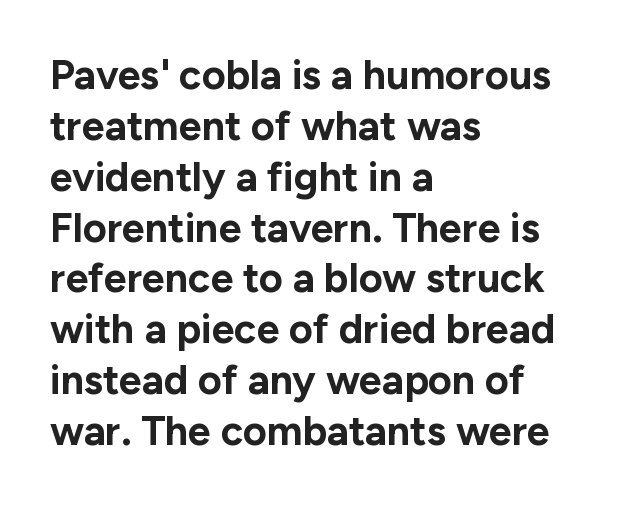
Q: Is the text bold? A: Yes.
Q: Is the text italic (slanted)? A: No, it is upright.
Q: Is the typeface a serif or a sans-serif typeface? A: Sans-serif.
Q: Is the text underlined? A: No.
Q: How is the paragraph aligned? A: Left-aligned.
Q: Is the spacing between letters normal or unusually wide? A: Normal.
Q: Width (condensed, normal, or wide)? A: Normal.
Q: Stroke contrast? A: Low.
Q: x-height? A: Medium.
Q: Monospaced? A: No.
